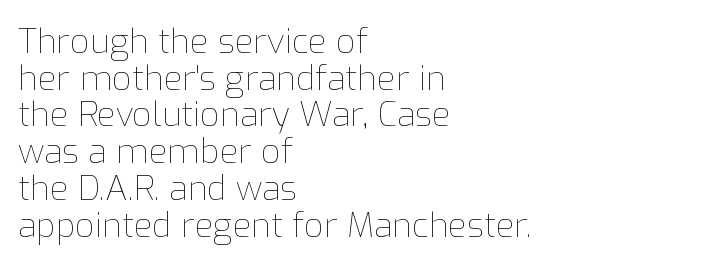
The image shows 34 px thin type, upright; set left-aligned, tight line spacing (1.08x), normal letter spacing, not underlined; low stroke contrast and a medium x-height.
